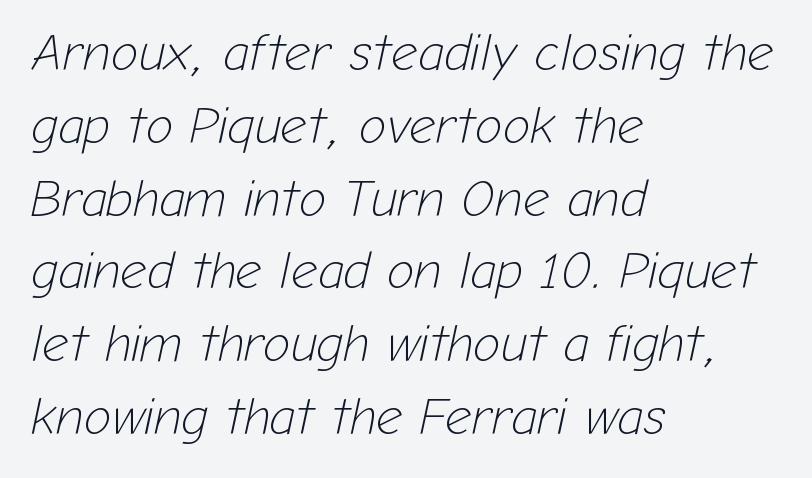
Counters stay open thanks to moderate or lighter strokes. Default kerning and tracking; the words read as compact shapes. Any mark beneath the type? The region is blank. Here the designer chose a conventional face with non-uniform glyph widths. Honestly, the row spacing looks completely unremarkable. Posture: slanted.
